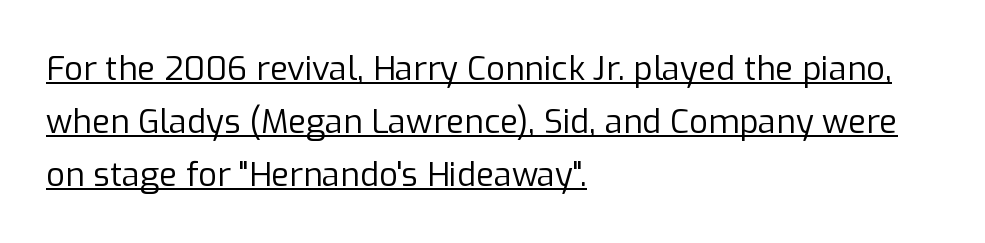
Q: Is the text bold? A: No.
Q: Is the text italic (slanted)? A: No, it is upright.
Q: Is the typeface a serif or a sans-serif typeface? A: Sans-serif.
Q: Is the text underlined? A: Yes.
Q: How is the paragraph aligned? A: Left-aligned.
Q: Is the spacing between letters normal or unusually wide? A: Normal.
Q: Is the spacing between lines tight, normal or loose? A: Normal.
Q: Width (condensed, normal, or wide)? A: Normal.
Q: Stroke contrast? A: Low.
Q: x-height? A: Medium.
Q: Monospaced? A: No.
